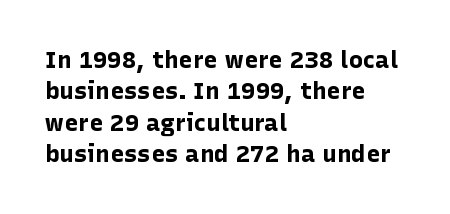
Caption: standard tracking, unaltered. In CSS terms this would be text-align: left. Unlike italic type, these characters show no tilt at all. A dark, heavy texture on the line: the type is bold.
